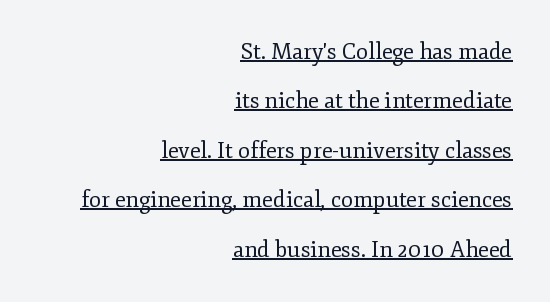
The image shows 22 px text type, upright; set right-aligned, loose line spacing (2.25x), normal letter spacing, underlined.
